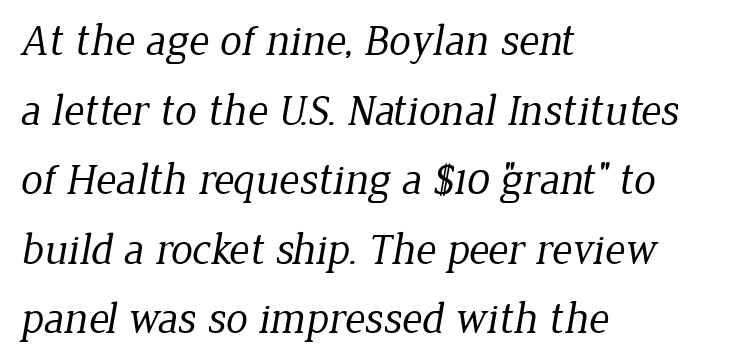
The baseline area is clear. Bold? No — there's no thickening of the strokes. These lines are composed in type with serifs. These lines are rendered in a variable-pitch font. There is no visible air inserted between adjacent glyphs. Whoever set this chose a conventional vertical rhythm.
